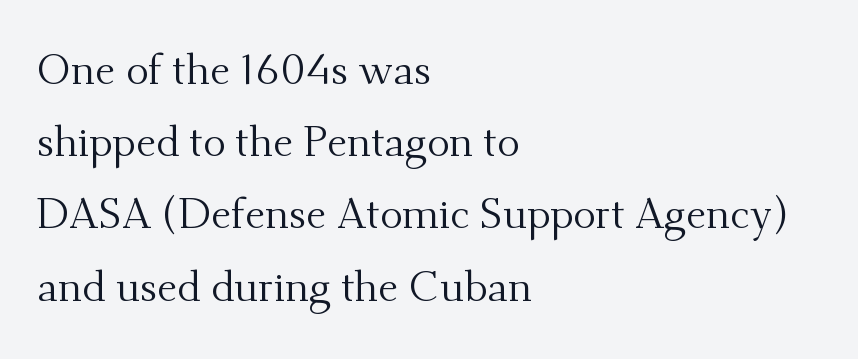
Each row of text sits above clean, open space. The font family rendered here belongs to the serif group. Nope, not italic — everything's standing straight. You could not count columns in this text — the font is proportionally spaced.
